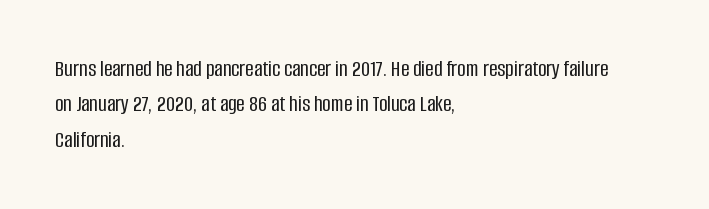
Q: Is the text italic (slanted)? A: No, it is upright.
Q: Is the text underlined? A: No.
Q: How is the paragraph aligned? A: Left-aligned.
Q: Is the spacing between letters normal or unusually wide? A: Normal.
Q: Is the spacing between lines tight, normal or loose? A: Normal.
